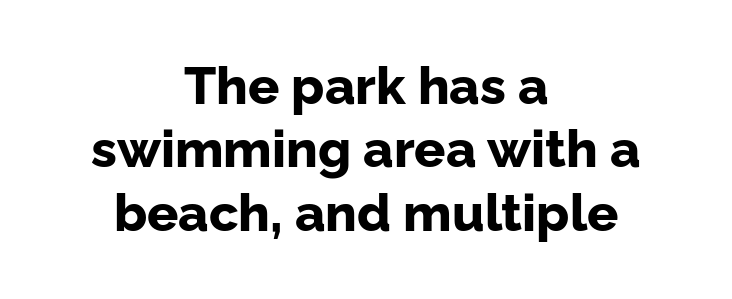
Q: Is the text bold? A: Yes.
Q: Is the text italic (slanted)? A: No, it is upright.
Q: Is the typeface a serif or a sans-serif typeface? A: Sans-serif.
Q: Is the text underlined? A: No.
Q: How is the paragraph aligned? A: Centered.
Q: Is the spacing between letters normal or unusually wide? A: Normal.
Q: Width (condensed, normal, or wide)? A: Normal.
Q: Stroke contrast? A: Low.
Q: x-height? A: Medium.
Q: Monospaced? A: No.
